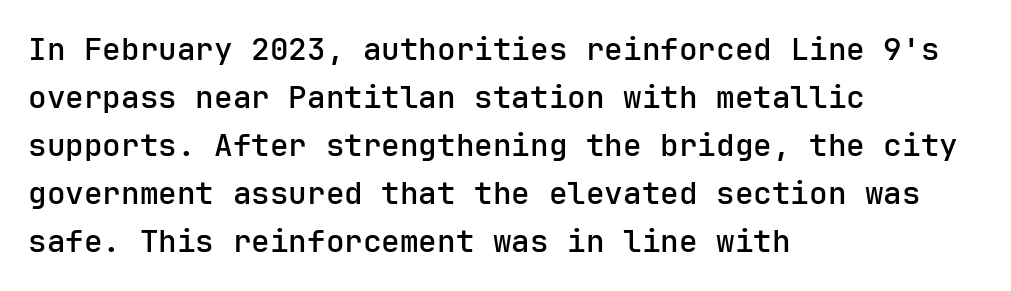
The image shows 31 px semibold sans-serif type, upright; set left-aligned, normal line spacing (1.55x), normal letter spacing, not underlined; low stroke contrast and a medium x-height.
